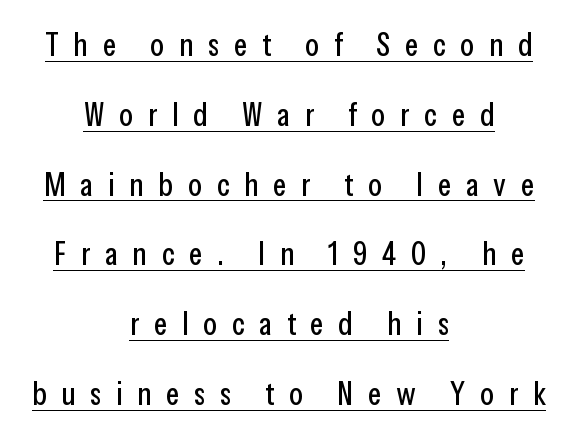
The image shows 32 px condensed sans-serif type, upright; set centered, loose line spacing (2.18x), unusually wide letter spacing (+0.46 em), underlined; low stroke contrast and a medium x-height.
